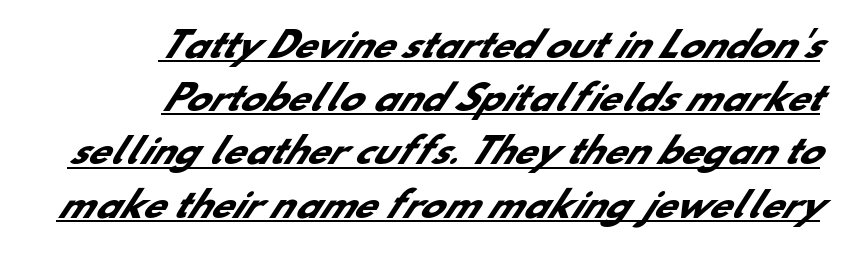
These lines sit exactly where default settings would place them. Is the block centered? No — it sits flush against the right margin. The font family rendered here belongs to the sans-serif group. Like a heading marked for emphasis, these lines bear an underscore. A full-strength bold gives these letters their thick strokes. In terms of letterspacing, this is plain default setting.
